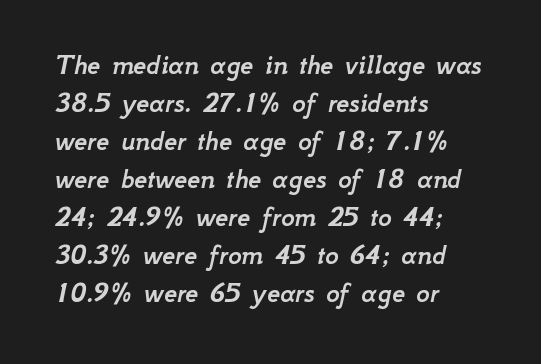
{"italic": "yes", "lean": "right", "slant_degrees": 12, "width": "normal", "stroke_contrast": "low", "x_height": "small", "monospaced": "no", "underline": "no", "align": "left", "line_spacing": "normal", "line_spacing_ratio": 1.31, "letter_spacing": "normal", "letter_spacing_em": 0.0, "glyph_px": 29}
